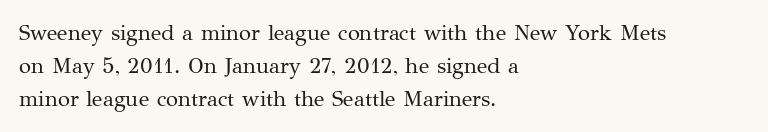
Q: Is the text bold? A: No.
Q: Is the text italic (slanted)? A: No, it is upright.
Q: Is the text underlined? A: No.
Q: How is the paragraph aligned? A: Left-aligned.
Q: Is the spacing between letters normal or unusually wide? A: Normal.
Q: Is the spacing between lines tight, normal or loose? A: Normal.
